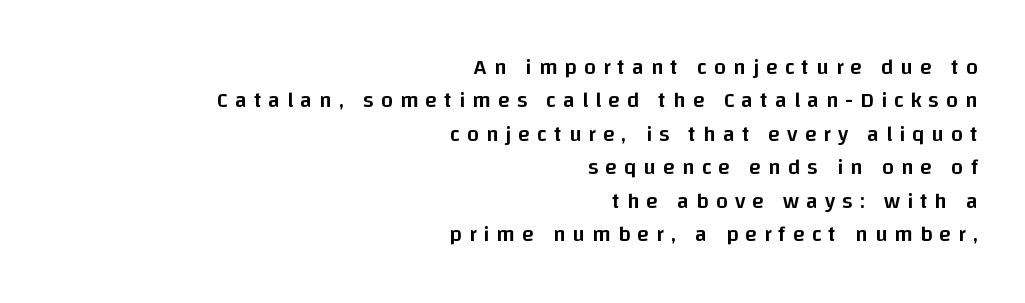
These lines sit exactly where default settings would place them. Honestly, the letter spacing is so wide it's the main thing you notice. You can tell it's not italic because the verticals are truly vertical. A flush-right, rag-left setting is used for this passage. These words are printed semibold, heavier than regular yet not bold.
